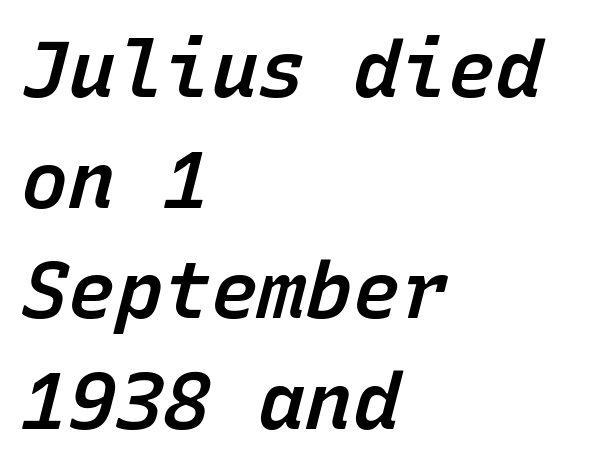
The image shows 79 px semibold type, italic (leaning right), monospaced; set left-aligned, normal line spacing (1.4x), normal letter spacing, not underlined; low stroke contrast and a medium x-height.
